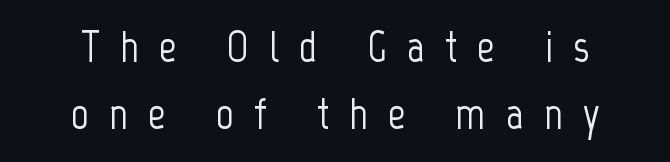
Q: Is the text italic (slanted)? A: No, it is upright.
Q: Is the typeface a serif or a sans-serif typeface? A: Sans-serif.
Q: Is the text underlined? A: No.
Q: How is the paragraph aligned? A: Centered.
Q: Is the spacing between letters normal or unusually wide? A: Unusually wide.
Q: Is the spacing between lines tight, normal or loose? A: Normal.
Q: Width (condensed, normal, or wide)? A: Condensed.
Q: Stroke contrast? A: Low.
Q: x-height? A: Medium.
Q: Monospaced? A: No.
